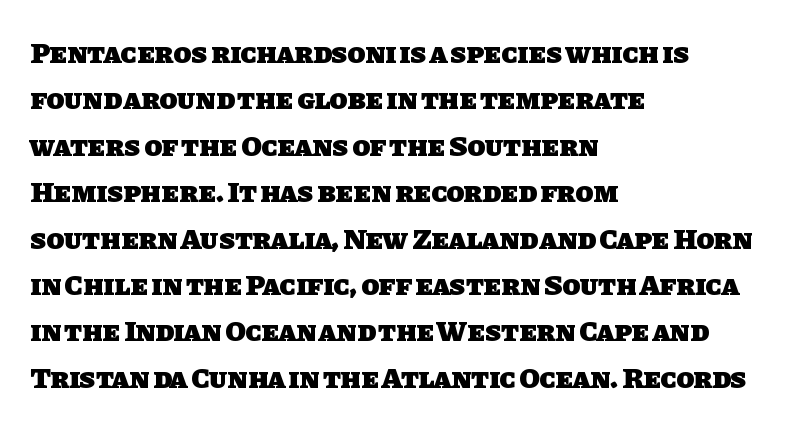
A clean baseline with only descenders dipping below it. Normally led — the rows are evenly, conventionally spaced. This sample uses a sans-serif face. Caption: standard tracking, unaltered. This sample is left-justified, so line endings fall wherever the words run out.
